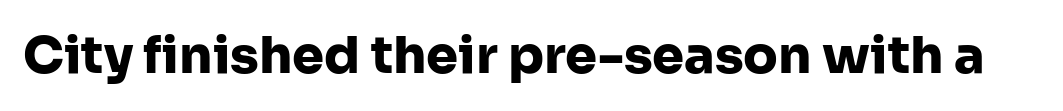
Q: Is the text bold? A: Yes.
Q: Is the text italic (slanted)? A: No, it is upright.
Q: Is the typeface a serif or a sans-serif typeface? A: Sans-serif.
Q: Is the text underlined? A: No.
Q: Is the spacing between letters normal or unusually wide? A: Normal.
Q: Width (condensed, normal, or wide)? A: Normal.
Q: Stroke contrast? A: Low.
Q: x-height? A: Medium.
Q: Monospaced? A: No.
